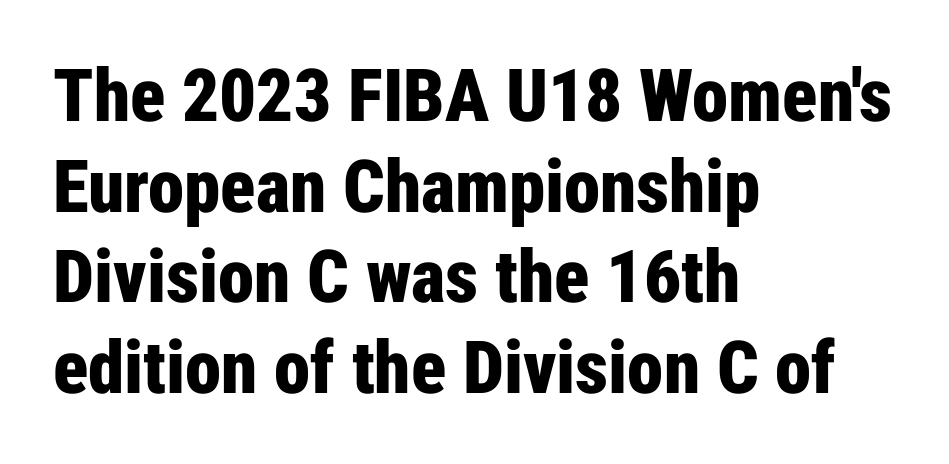
Do the letters lean? They stand straight. The setting favours the left margin, as ordinary paragraphs usually do. The rendering uses natural spacing where letterforms have individual widths. Beneath every word, the page is bare. Caption: standard tracking, unaltered. Serifs: no, the terminals of the letterforms are clean.
